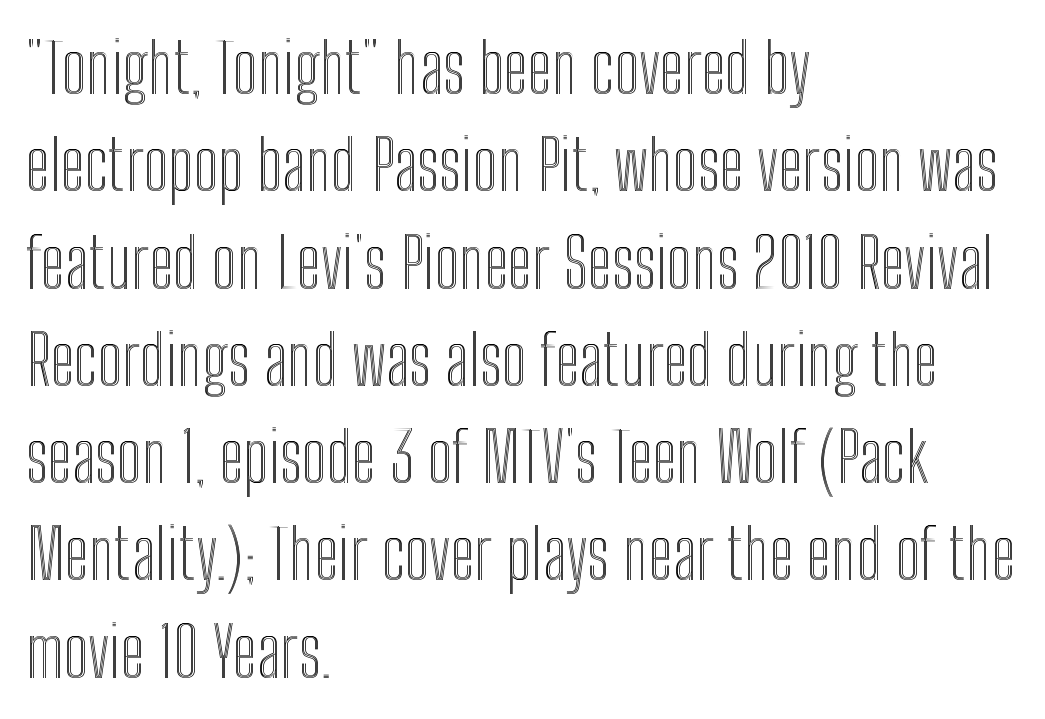
The image shows 69 px condensed type, upright; set left-aligned, normal line spacing (1.41x), normal letter spacing, not underlined; a medium x-height.
